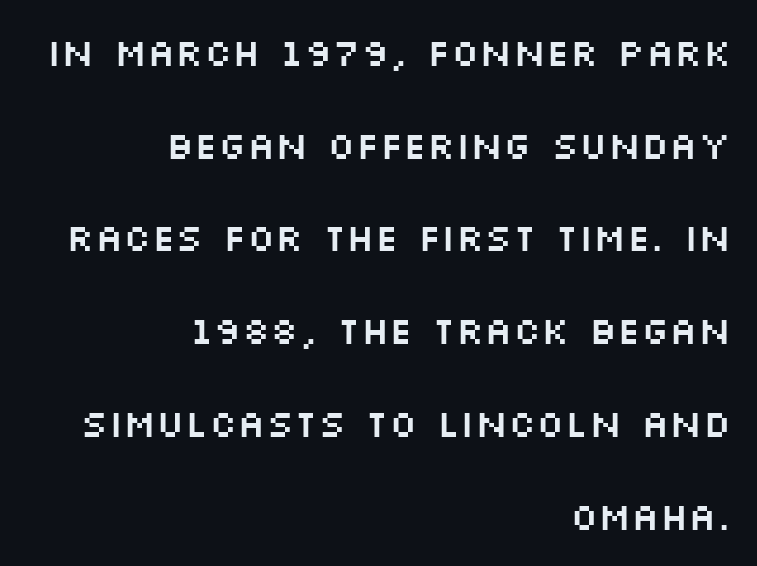
Q: Is the text italic (slanted)? A: No, it is upright.
Q: Is the typeface a serif or a sans-serif typeface? A: Sans-serif.
Q: Is the text underlined? A: No.
Q: How is the paragraph aligned? A: Right-aligned.
Q: Is the spacing between letters normal or unusually wide? A: Normal.
Q: Is the spacing between lines tight, normal or loose? A: Loose.
Q: Width (condensed, normal, or wide)? A: Wide.
Q: Stroke contrast? A: Medium.
Q: x-height? A: Large.
Q: Monospaced? A: No.
